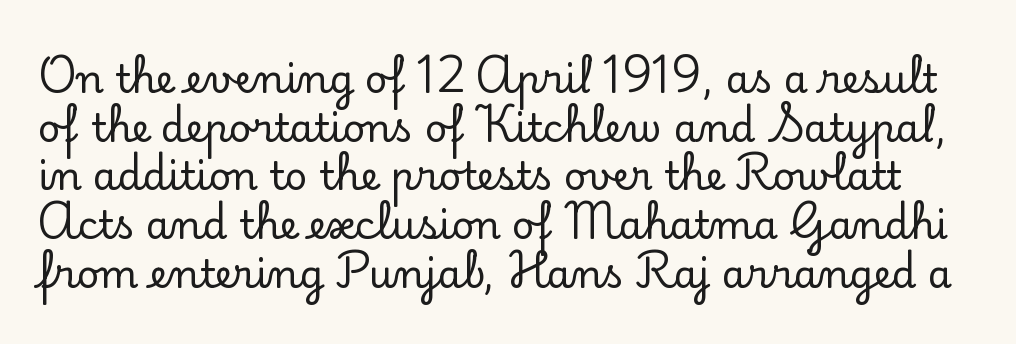
Q: Is the text italic (slanted)? A: No, it is upright.
Q: Is the typeface a serif or a sans-serif typeface? A: Serif.
Q: Is the text underlined? A: No.
Q: Is the spacing between letters normal or unusually wide? A: Normal.
Q: Is the spacing between lines tight, normal or loose? A: Normal.
Q: Width (condensed, normal, or wide)? A: Normal.
Q: Stroke contrast? A: Low.
Q: x-height? A: Small.
Q: Monospaced? A: No.
